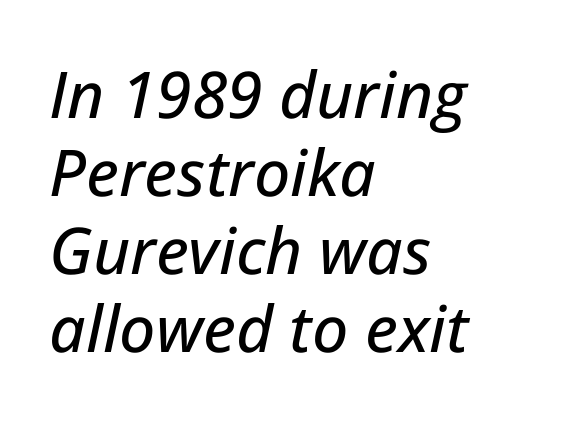
The image shows 64 px text type, italic (leaning right); set left-aligned, line spacing 1.22x, normal letter spacing, not underlined; low stroke contrast and a medium x-height.
